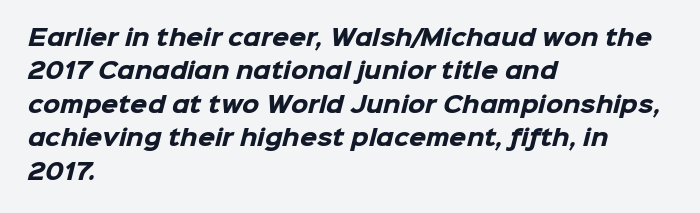
{"bold": "yes", "underline": "no", "align": "left", "line_spacing": "normal", "line_spacing_ratio": 1.52, "letter_spacing": "normal", "letter_spacing_em": 0.0, "glyph_px": 22}
